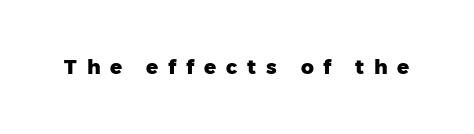
The image shows 20 px bold type, upright; set unusually wide letter spacing (+0.49 em), not underlined.
